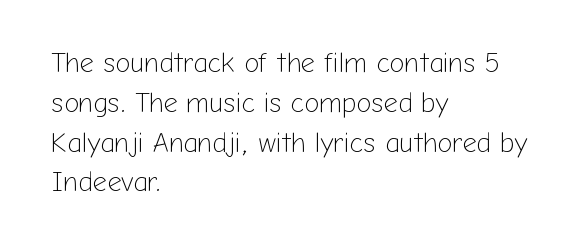
Q: Is the text bold? A: No.
Q: Is the text italic (slanted)? A: No, it is upright.
Q: Is the typeface a serif or a sans-serif typeface? A: Sans-serif.
Q: Is the text underlined? A: No.
Q: How is the paragraph aligned? A: Left-aligned.
Q: Is the spacing between letters normal or unusually wide? A: Normal.
Q: Is the spacing between lines tight, normal or loose? A: Normal.
Q: Width (condensed, normal, or wide)? A: Normal.
Q: Stroke contrast? A: Low.
Q: x-height? A: Medium.
Q: Monospaced? A: No.
